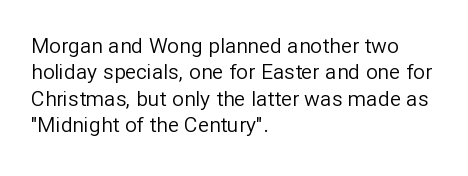
Q: Is the text bold? A: No.
Q: Is the text italic (slanted)? A: No, it is upright.
Q: Is the text underlined? A: No.
Q: How is the paragraph aligned? A: Left-aligned.
Q: Is the spacing between letters normal or unusually wide? A: Normal.
Q: Is the spacing between lines tight, normal or loose? A: Normal.
